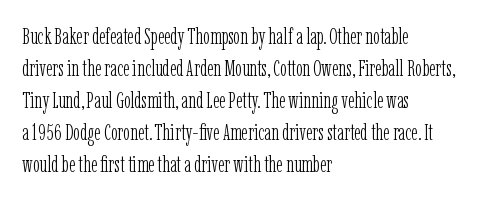
Q: Is the text bold? A: No.
Q: Is the text italic (slanted)? A: No, it is upright.
Q: Is the text underlined? A: No.
Q: How is the paragraph aligned? A: Left-aligned.
Q: Is the spacing between letters normal or unusually wide? A: Normal.
Q: Is the spacing between lines tight, normal or loose? A: Normal.
